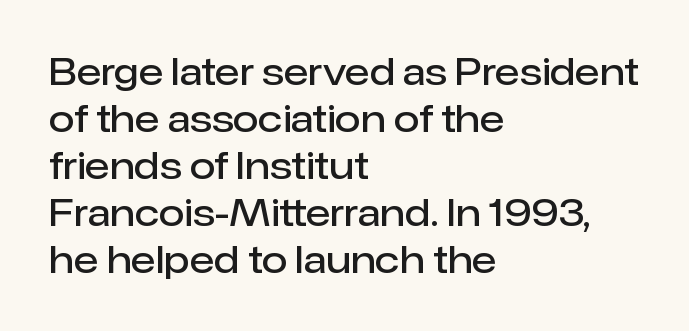
The image shows 37 px semibold sans-serif type, upright; set left-aligned, normal line spacing (1.27x), normal letter spacing, not underlined; low stroke contrast and a medium x-height.
